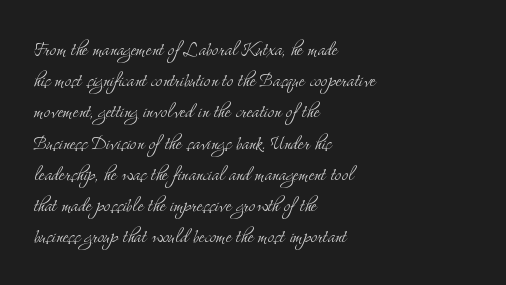
The image shows 24 px text type; set left-aligned, normal line spacing (1.3x), normal letter spacing, not underlined.
